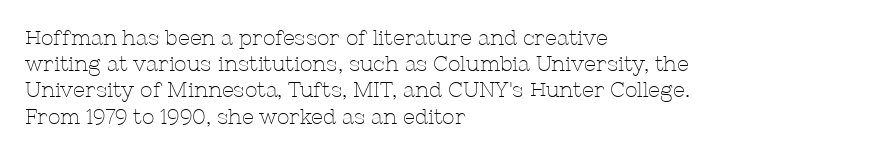
Does extra space separate the letters? No, they use regular spacing. Layout note: lines flush left. The area under the type is left untouched. This reads as an unemphasized weight, regular at the heaviest. This is roman type, the default non-slanted kind. Vertical spacing — default.
